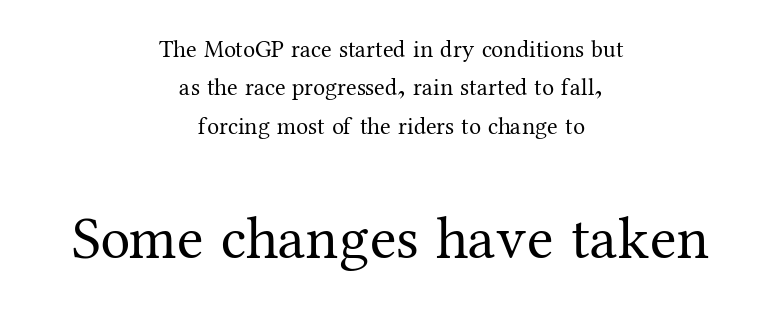
You could call the tracking neutral — neither tight nor loose. No heavy texture on the line: the type isn't bold. The line-height multiplier appears to be the usual default. Note: serifs present on the glyphs. The zone under the glyphs is completely vacant.
